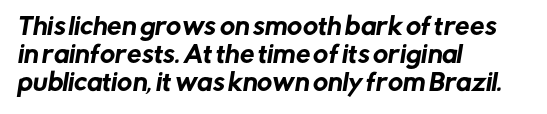
The letters sit at their default tracking, neither squeezed nor spread. Descenders hang freely into open space. These lines are set flush left with a ragged right edge.
